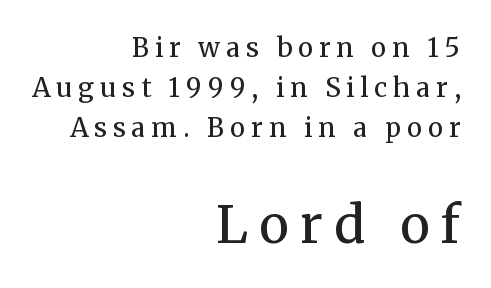
{"serif": "yes", "italic": "no", "bold": "no", "weight": "regular", "width": "normal", "stroke_contrast": "medium", "x_height": "medium", "monospaced": "no", "underline": "no", "align": "right", "line_spacing": "normal", "line_spacing_ratio": 1.54, "letter_spacing": "wide", "letter_spacing_em": 0.23, "larger_block": "second", "size_ratio": 1.96, "glyph_px": 51}
